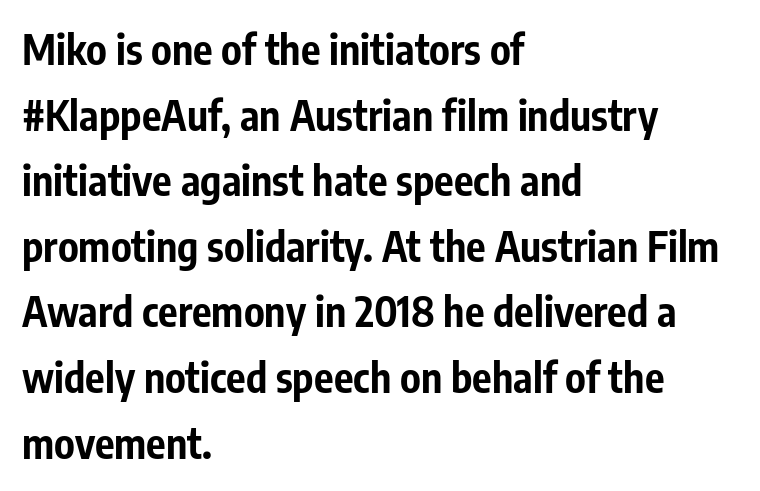
The line-height multiplier appears to be the usual default. Weight: bold. The tracking reads as untouched default to a designer's eye. Is this a sans? Yes — the strokes have no serifs. A roman cut, with each character standing at attention. Compared with a centered layout, this one pins lines to the left instead.
